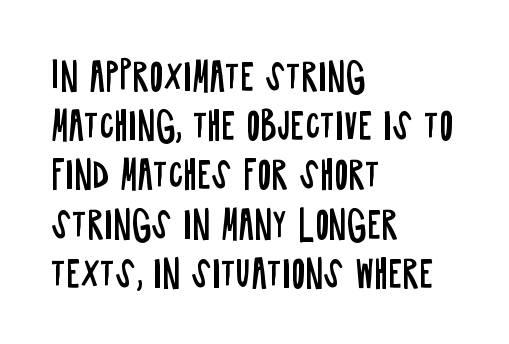
Q: Is the text bold? A: No.
Q: Is the text italic (slanted)? A: No, it is upright.
Q: Is the typeface a serif or a sans-serif typeface? A: Sans-serif.
Q: Is the text underlined? A: No.
Q: How is the paragraph aligned? A: Left-aligned.
Q: Is the spacing between letters normal or unusually wide? A: Normal.
Q: Is the spacing between lines tight, normal or loose? A: Normal.
Q: Width (condensed, normal, or wide)? A: Condensed.
Q: Stroke contrast? A: Low.
Q: x-height? A: Large.
Q: Monospaced? A: No.
